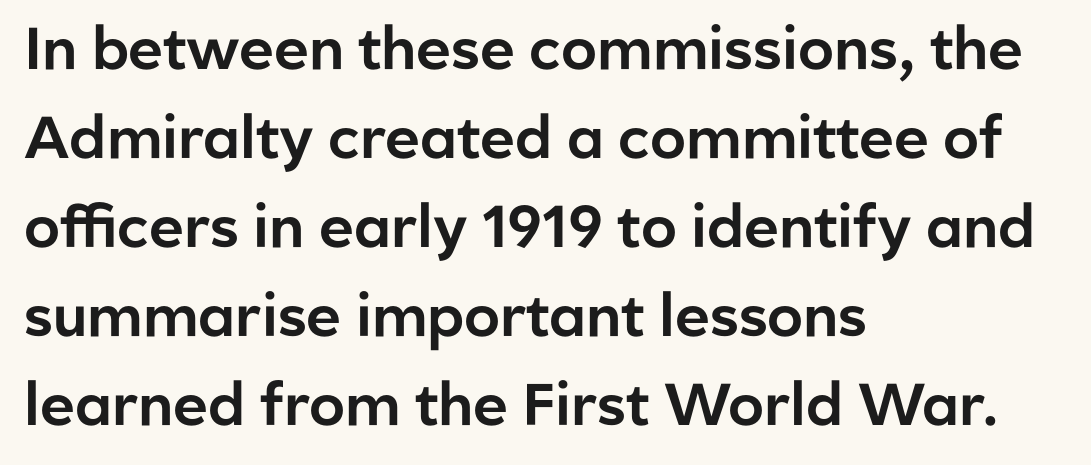
{"serif": "no", "italic": "no", "width": "normal", "stroke_contrast": "low", "x_height": "medium", "monospaced": "no", "underline": "no", "align": "left", "line_spacing": "normal", "line_spacing_ratio": 1.51, "letter_spacing": "normal", "letter_spacing_em": 0.0, "glyph_px": 59}
